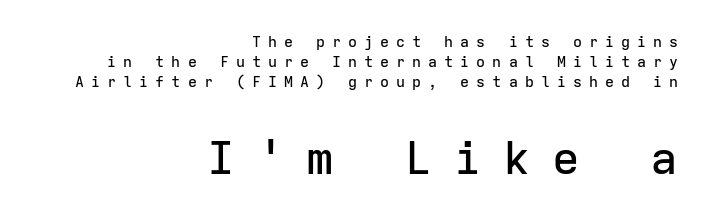
The image shows 46 px sans-serif type, upright, monospaced; set right-aligned, normal line spacing (1.34x), unusually wide letter spacing (+0.47 em), not underlined; the second (bottom) block is 3.07x larger; low stroke contrast and a medium x-height.
